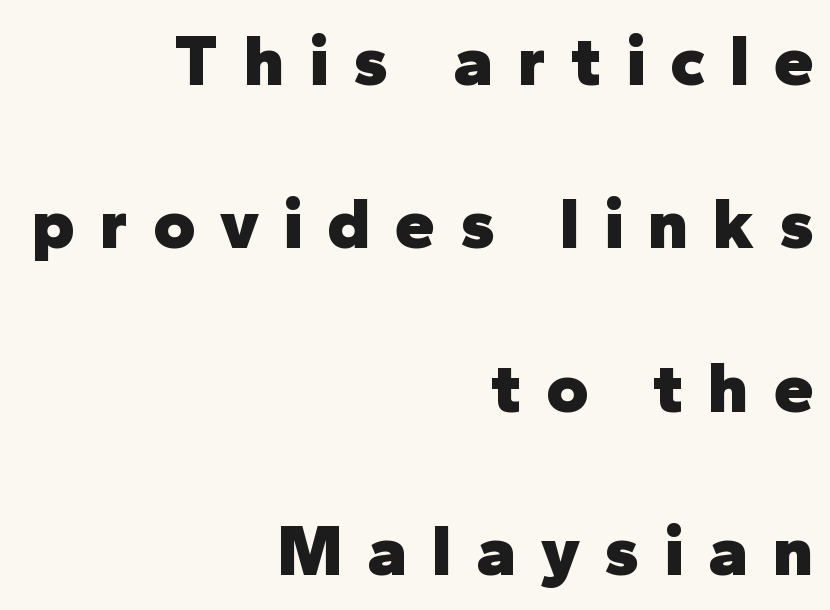
{"serif": "no", "italic": "no", "bold": "yes", "weight": "heavy", "width": "normal", "stroke_contrast": "low", "x_height": "medium", "monospaced": "no", "underline": "no", "align": "right", "line_spacing": "loose", "line_spacing_ratio": 2.27, "letter_spacing": "wide", "letter_spacing_em": 0.34, "glyph_px": 72}
